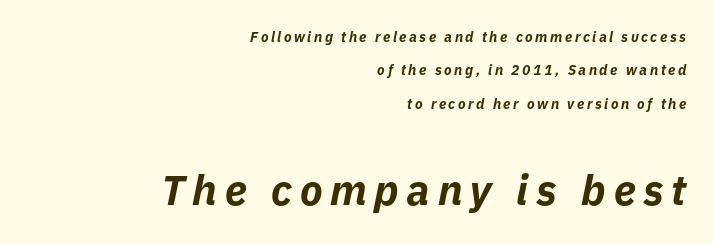
Q: Is the text bold? A: Yes.
Q: Is the text italic (slanted)? A: Yes, it leans right by about 11 degrees.
Q: Is the text underlined? A: No.
Q: How is the paragraph aligned? A: Right-aligned.
Q: Is the spacing between lines tight, normal or loose? A: Loose.
Q: Which block of text is set in a larger size, the first (top) or the second (bottom)? A: The second (bottom) one.
Q: Width (condensed, normal, or wide)? A: Normal.
Q: Stroke contrast? A: Low.
Q: x-height? A: Medium.
Q: Monospaced? A: No.
